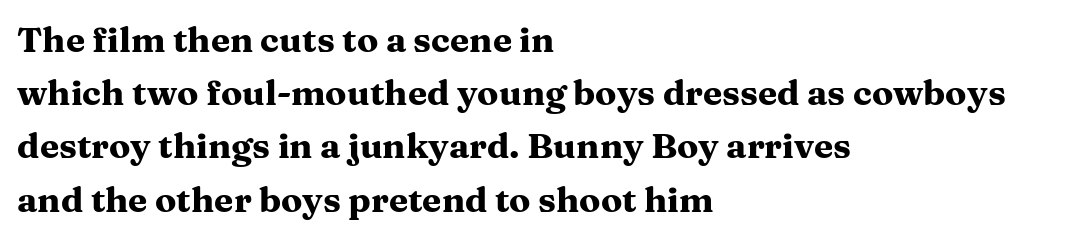
Q: Is the text bold? A: Yes.
Q: Is the text italic (slanted)? A: No, it is upright.
Q: Is the typeface a serif or a sans-serif typeface? A: Serif.
Q: Is the text underlined? A: No.
Q: How is the paragraph aligned? A: Left-aligned.
Q: Is the spacing between letters normal or unusually wide? A: Normal.
Q: Is the spacing between lines tight, normal or loose? A: Normal.
Q: Width (condensed, normal, or wide)? A: Wide.
Q: Stroke contrast? A: Medium.
Q: x-height? A: Medium.
Q: Monospaced? A: No.
